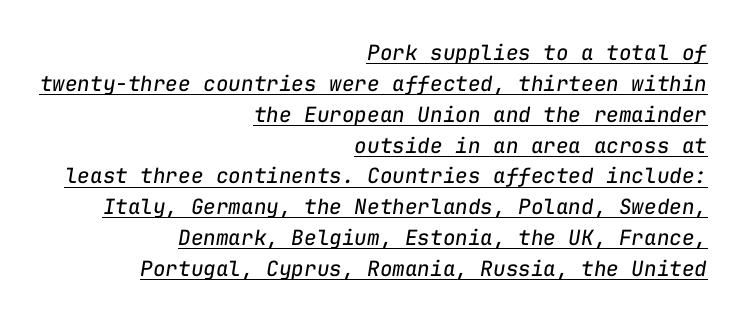
The image shows 21 px text type, italic (leaning right); set right-aligned, normal line spacing (1.47x), normal letter spacing, underlined.
